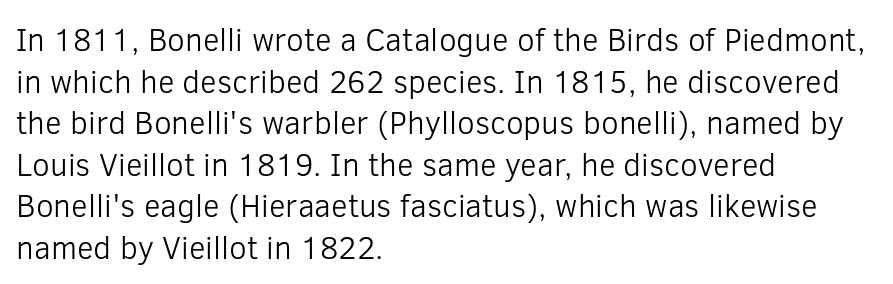
The image shows 32 px light sans-serif type, upright; set left-aligned, normal line spacing (1.3x), normal letter spacing, not underlined; low stroke contrast and a medium x-height.
